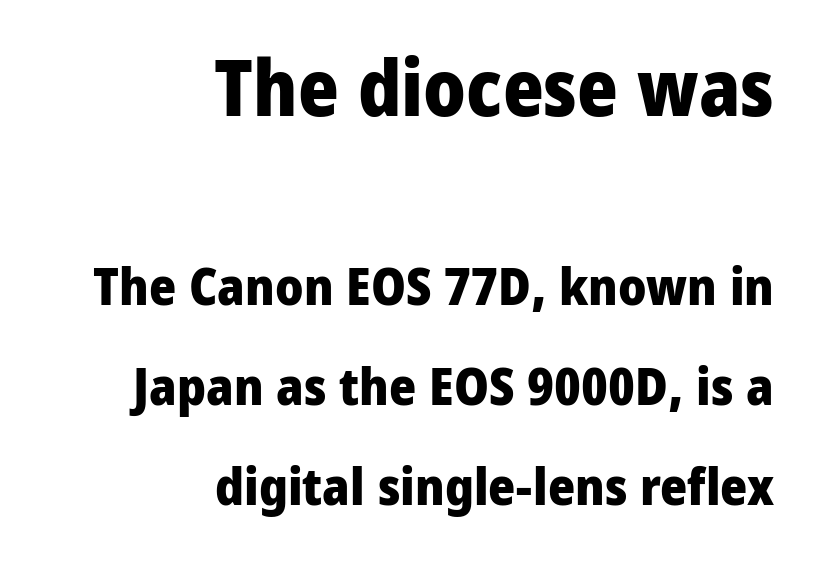
Unlike a traditional serif, this face leaves its strokes unadorned. This sample has the flowing, uneven cadence of proportional lettering. The rendering keeps characters at their native spacing. A typesetter would mark this as roman, not italic. Rows of type keep a wide berth in the vertical direction.
